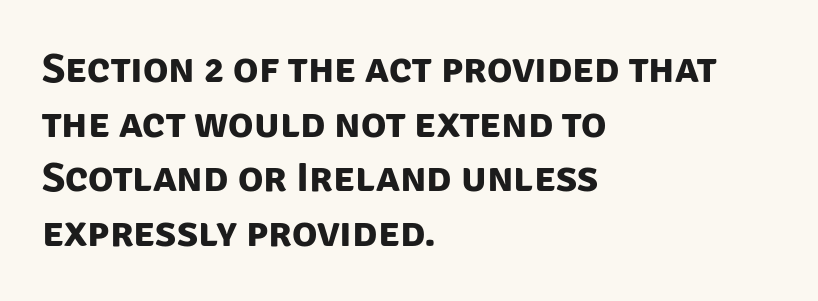
Q: Is the text bold? A: Yes.
Q: Is the typeface a serif or a sans-serif typeface? A: Sans-serif.
Q: Is the text underlined? A: No.
Q: How is the paragraph aligned? A: Left-aligned.
Q: Is the spacing between letters normal or unusually wide? A: Normal.
Q: Is the spacing between lines tight, normal or loose? A: Normal.
Q: Width (condensed, normal, or wide)? A: Normal.
Q: Stroke contrast? A: Low.
Q: x-height? A: Large.
Q: Monospaced? A: No.
